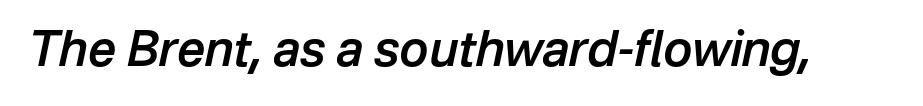
The image shows 49 px semibold type, italic (leaning right); set normal letter spacing, not underlined; low stroke contrast and a medium x-height.
